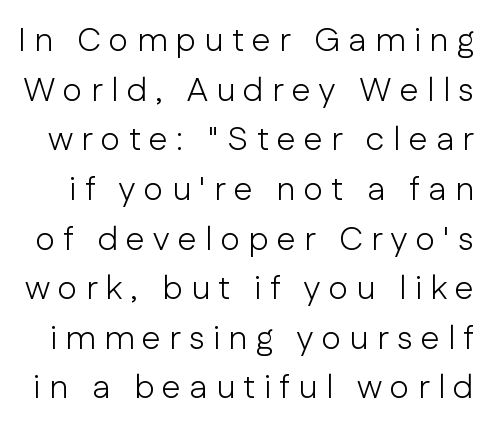
Q: Is the text bold? A: No.
Q: Is the text italic (slanted)? A: No, it is upright.
Q: Is the typeface a serif or a sans-serif typeface? A: Sans-serif.
Q: Is the text underlined? A: No.
Q: Is the spacing between letters normal or unusually wide? A: Unusually wide.
Q: Is the spacing between lines tight, normal or loose? A: Normal.
Q: Width (condensed, normal, or wide)? A: Normal.
Q: Stroke contrast? A: Low.
Q: x-height? A: Medium.
Q: Monospaced? A: No.
